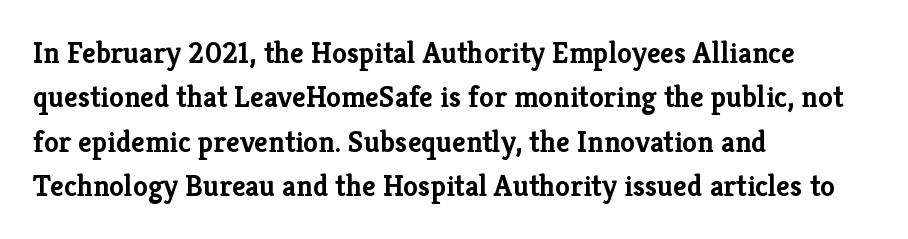
Q: Is the text bold? A: Yes.
Q: Is the text italic (slanted)? A: No, it is upright.
Q: Is the typeface a serif or a sans-serif typeface? A: Serif.
Q: Is the text underlined? A: No.
Q: How is the paragraph aligned? A: Left-aligned.
Q: Is the spacing between letters normal or unusually wide? A: Normal.
Q: Is the spacing between lines tight, normal or loose? A: Normal.
Q: Width (condensed, normal, or wide)? A: Normal.
Q: Stroke contrast? A: Low.
Q: x-height? A: Medium.
Q: Monospaced? A: No.
